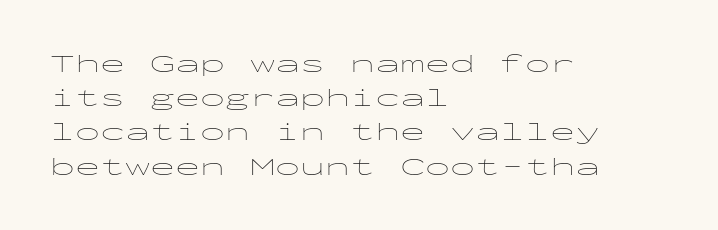
The area under the type is left untouched. A roman cut, with each character standing at attention. Observe the ordinary spacing: letters are neighbours, not strangers. Notice how the passage keeps a crisp vertical edge on the left only.
